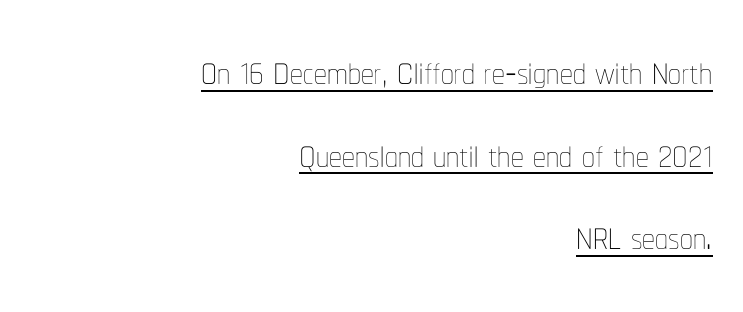
Q: Is the text bold? A: No.
Q: Is the text italic (slanted)? A: No, it is upright.
Q: Is the text underlined? A: Yes.
Q: How is the paragraph aligned? A: Right-aligned.
Q: Is the spacing between letters normal or unusually wide? A: Normal.
Q: Is the spacing between lines tight, normal or loose? A: Normal.
Q: Width (condensed, normal, or wide)? A: Condensed.
Q: Stroke contrast? A: Low.
Q: x-height? A: Medium.
Q: Monospaced? A: No.
